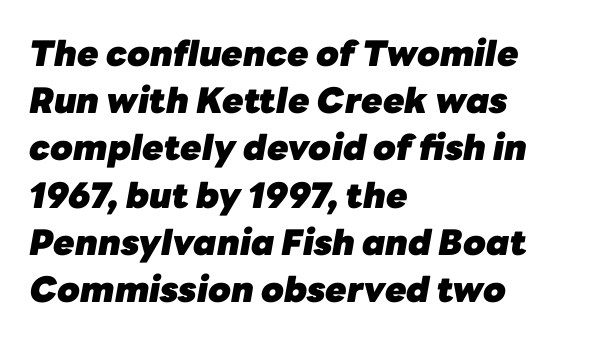
Where is the straight margin? On the left. Each letter keeps its own natural width here, so spacing adapts to shape. How heavy is the stroke? Heavy — this is a bold. The strip under each line holds only bare page. Words appear dense and cohesive because spacing is normal.
